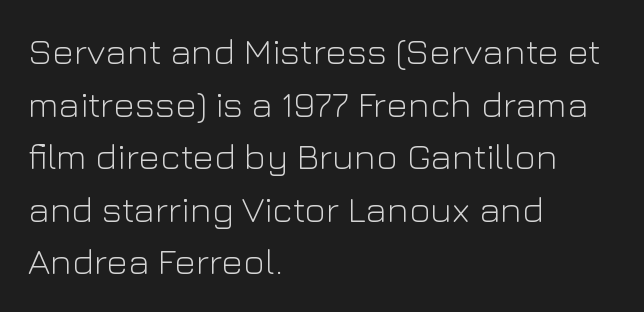
Compared with a typical body face, this is equally light or lighter still. These lines sit exactly where default settings would place them. The space beneath each line is pristine and unruled. If you drew a line through each stem, it would be perfectly vertical. All the whitespace from short lines collects on the right. The letters advance in unequal steps, a hallmark of proportional type.
